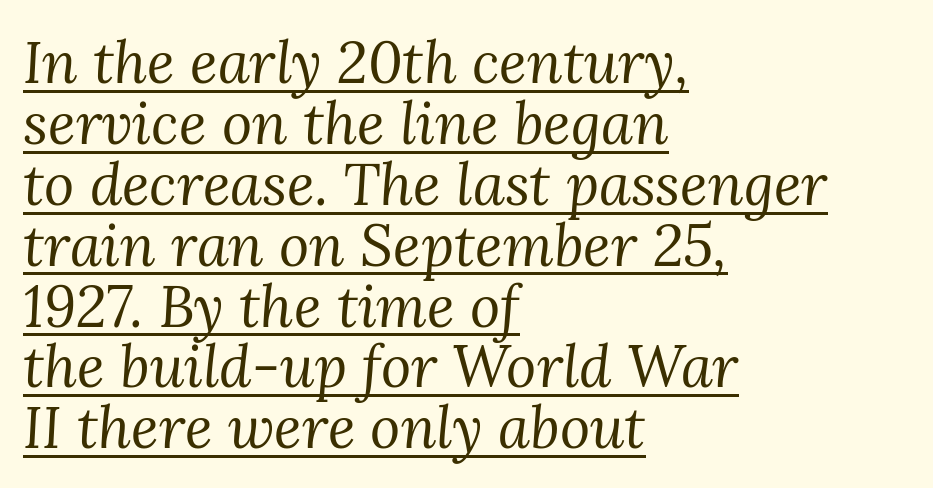
Q: Is the text bold? A: No.
Q: Is the text italic (slanted)? A: Yes, it leans right by about 3 degrees.
Q: Is the typeface a serif or a sans-serif typeface? A: Serif.
Q: Is the text underlined? A: Yes.
Q: How is the paragraph aligned? A: Left-aligned.
Q: Is the spacing between letters normal or unusually wide? A: Normal.
Q: Is the spacing between lines tight, normal or loose? A: Tight.
Q: Width (condensed, normal, or wide)? A: Normal.
Q: Stroke contrast? A: Medium.
Q: x-height? A: Medium.
Q: Monospaced? A: No.
